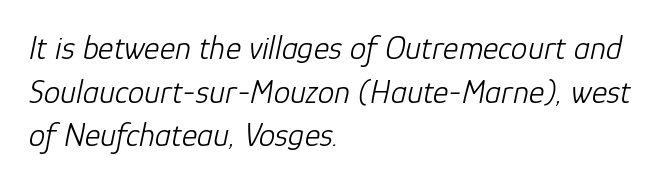
{"italic": "yes", "lean": "right", "slant_degrees": 12, "bold": "no", "weight": "light", "width": "normal", "stroke_contrast": "low", "x_height": "medium", "monospaced": "no", "underline": "no", "align": "left", "line_spacing": "normal", "line_spacing_ratio": 1.32, "letter_spacing": "normal", "letter_spacing_em": 0.0, "glyph_px": 33}
